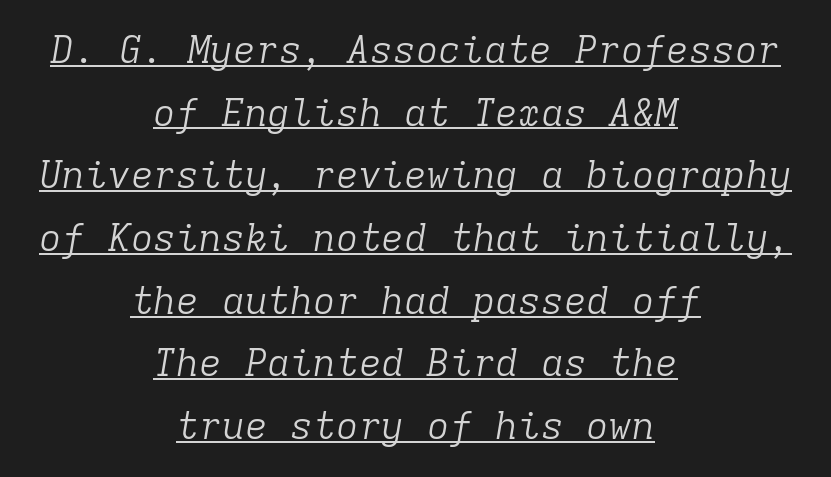
{"serif": "yes", "italic": "yes", "lean": "right", "slant_degrees": 9, "bold": "no", "weight": "light", "width": "normal", "stroke_contrast": "low", "x_height": "medium", "monospaced": "yes", "underline": "yes", "align": "center", "line_spacing": "normal", "line_spacing_ratio": 1.65, "letter_spacing": "normal", "letter_spacing_em": 0.0, "glyph_px": 38}
